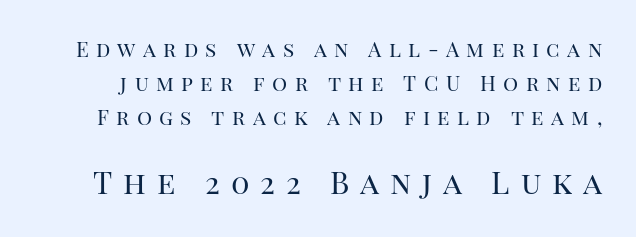
Q: Is the text bold? A: No.
Q: Is the text italic (slanted)? A: No, it is upright.
Q: Is the typeface a serif or a sans-serif typeface? A: Serif.
Q: Is the text underlined? A: No.
Q: Is the spacing between letters normal or unusually wide? A: Unusually wide.
Q: Is the spacing between lines tight, normal or loose? A: Normal.
Q: Which block of text is set in a larger size, the first (top) or the second (bottom)? A: The second (bottom) one.
Q: Width (condensed, normal, or wide)? A: Normal.
Q: Stroke contrast? A: High.
Q: x-height? A: Large.
Q: Monospaced? A: No.
